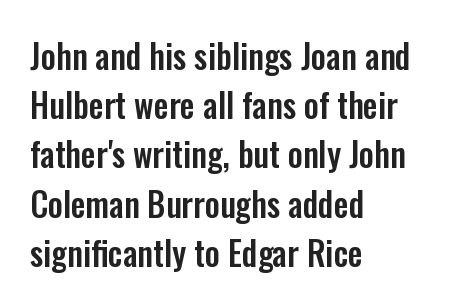
The letters advance in unequal steps, a hallmark of proportional type. The lettering holds an erect, upright posture throughout. This rendering leaves character spacing at its baseline value. In terms of leading, this rendering sits right in the middle. Leftover space on each line is placed entirely after the last word.
